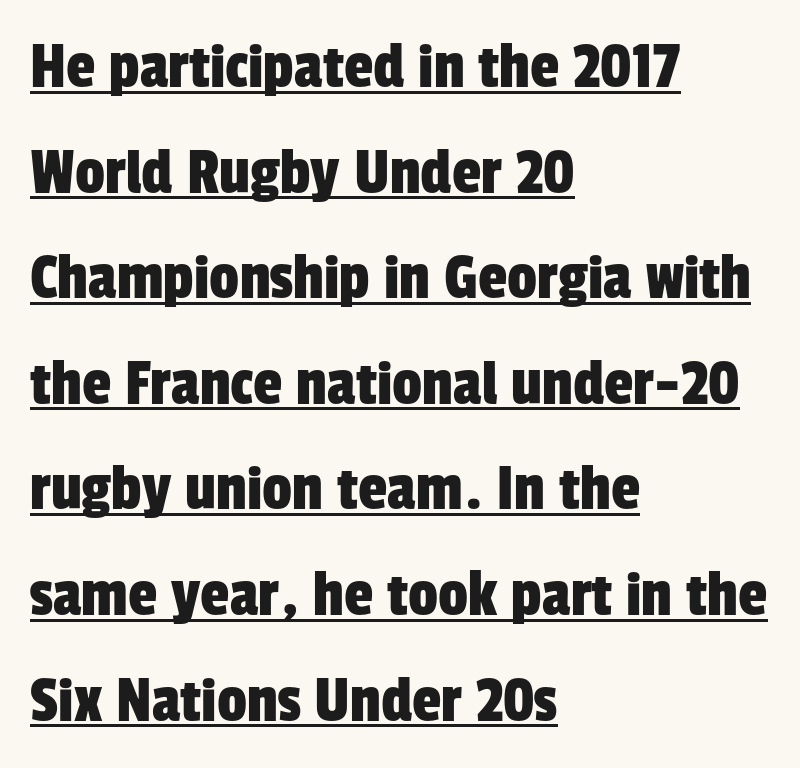
Line spacing here is normal. The passage shown has conventional tracking throughout. A classic flush-left, rag-right setting is used for this passage. The typesetter has applied underlining to the passage shown. Proportional: the letters do not fall into vertical columns.
